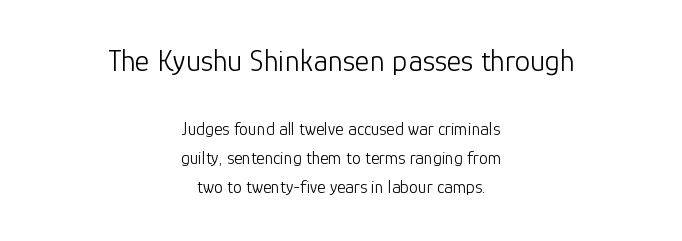
The image shows 31 px light sans-serif type, upright; set centered, normal line spacing (1.62x), normal letter spacing, not underlined; the first (top) block is 1.72x larger; low stroke contrast and a medium x-height.
